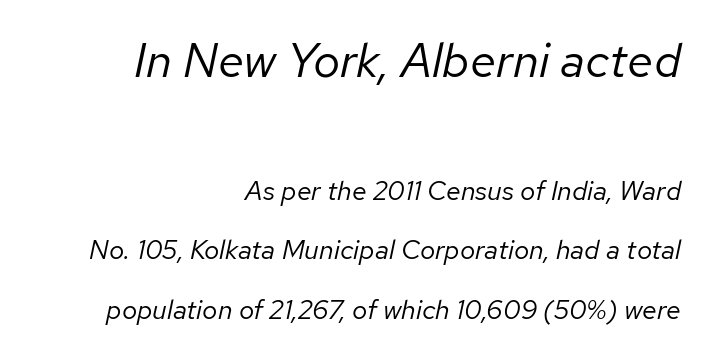
Widely set lines give the paragraph a tall, airy silhouette. Leftover space on each line is placed entirely before the opening word. Italic? Definitely — the glyphs are oblique. Underline: absent.
